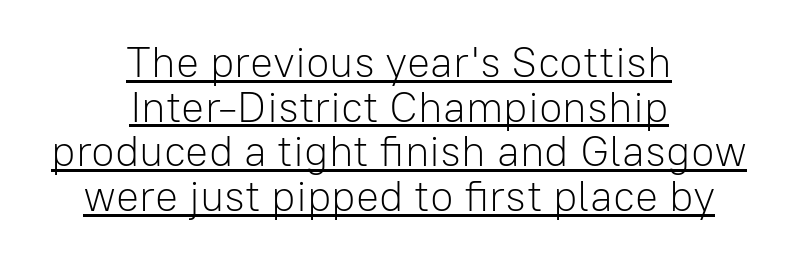
This sample is center-justified, so both line endings float freely. Look at the tracking — it's just the regular setting, nothing added. No letter is thick-stroked: the sample isn't bold. Posture: vertical. Like a heading marked for emphasis, these lines bear an underscore.
